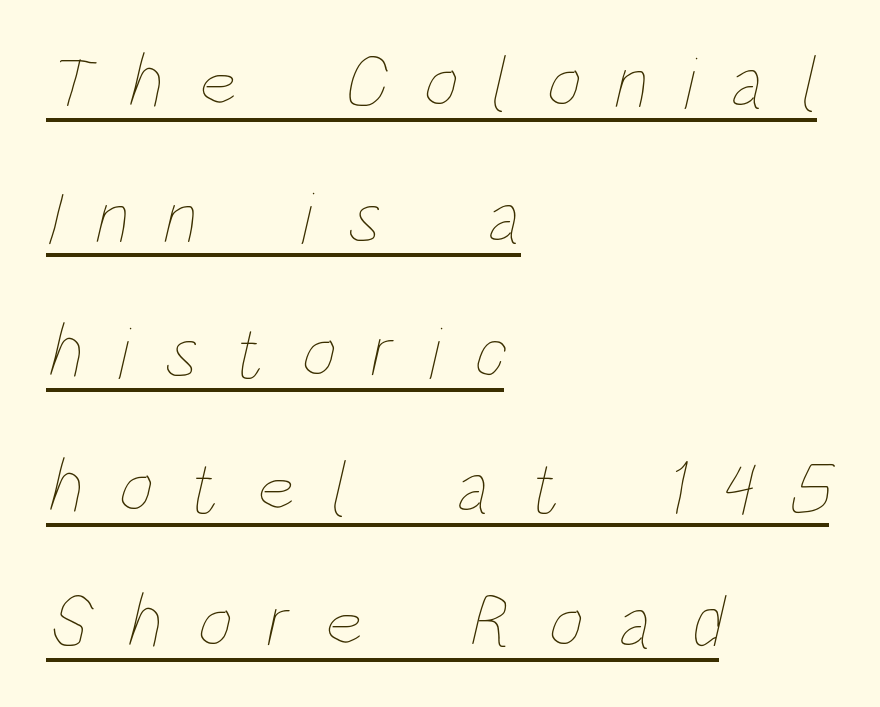
Q: Is the text bold? A: No.
Q: Is the text underlined? A: Yes.
Q: How is the paragraph aligned? A: Left-aligned.
Q: Is the spacing between letters normal or unusually wide? A: Unusually wide.
Q: Width (condensed, normal, or wide)? A: Condensed.
Q: Stroke contrast? A: Low.
Q: x-height? A: Large.
Q: Monospaced? A: No.
